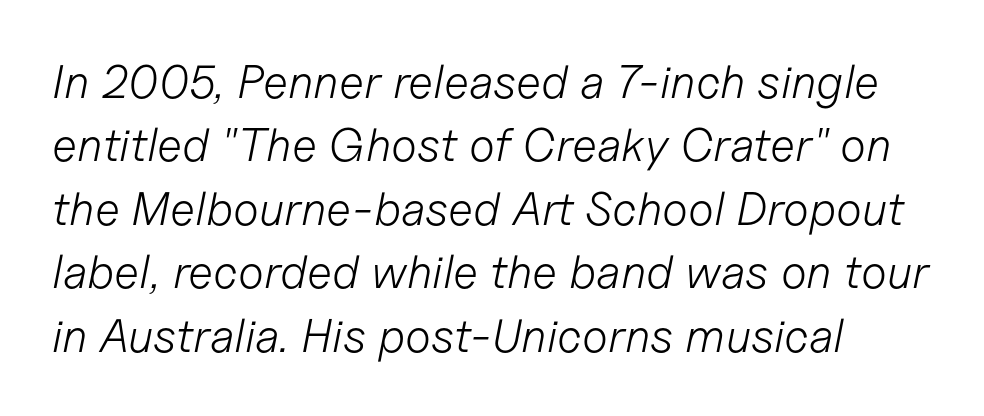
{"italic": "yes", "lean": "right", "slant_degrees": 11, "bold": "no", "weight": "light", "width": "normal", "stroke_contrast": "low", "x_height": "medium", "monospaced": "no", "underline": "no", "align": "left", "line_spacing": "normal", "line_spacing_ratio": 1.35, "letter_spacing": "normal", "letter_spacing_em": 0.0, "glyph_px": 47}
